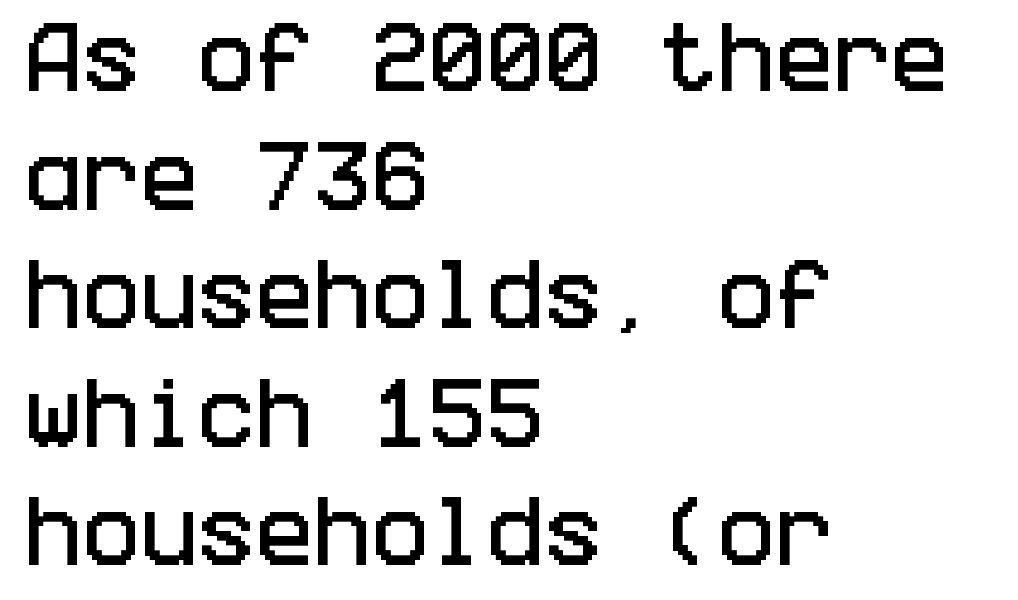
The image shows 77 px condensed sans-serif type, upright; set left-aligned, normal line spacing (1.54x), normal letter spacing, not underlined; low stroke contrast and a large x-height.
